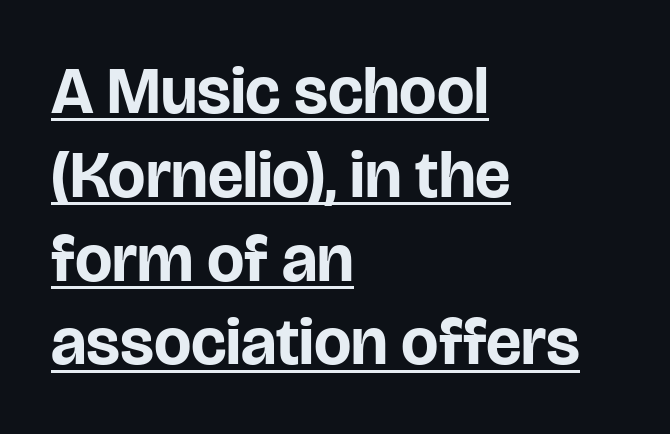
Q: Is the text bold? A: Yes.
Q: Is the text italic (slanted)? A: No, it is upright.
Q: Is the typeface a serif or a sans-serif typeface? A: Sans-serif.
Q: Is the text underlined? A: Yes.
Q: How is the paragraph aligned? A: Left-aligned.
Q: Is the spacing between letters normal or unusually wide? A: Normal.
Q: Is the spacing between lines tight, normal or loose? A: Normal.
Q: Width (condensed, normal, or wide)? A: Normal.
Q: Stroke contrast? A: Low.
Q: x-height? A: Large.
Q: Monospaced? A: No.
